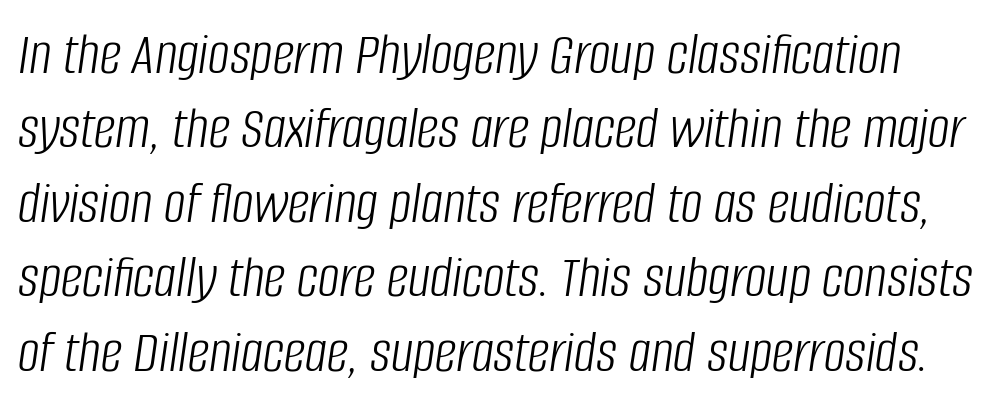
{"italic": "yes", "lean": "right", "slant_degrees": 8, "bold": "no", "weight": "light", "width": "condensed", "stroke_contrast": "low", "x_height": "large", "monospaced": "no", "underline": "no", "line_spacing_ratio": 1.22, "letter_spacing": "normal", "letter_spacing_em": 0.0, "glyph_px": 61}
